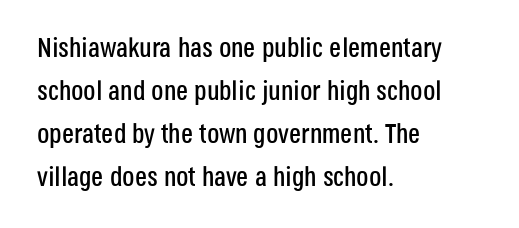
The image shows 27 px text type, upright; set left-aligned, normal line spacing (1.59x), normal letter spacing, not underlined.
